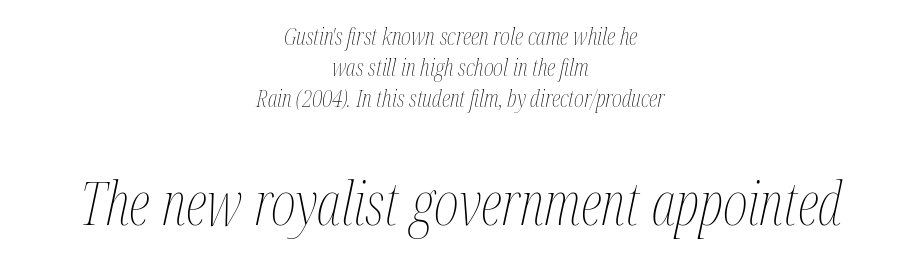
Q: Is the text bold? A: No.
Q: Is the text italic (slanted)? A: Yes, it leans right by about 12 degrees.
Q: Is the text underlined? A: No.
Q: How is the paragraph aligned? A: Centered.
Q: Is the spacing between letters normal or unusually wide? A: Normal.
Q: Is the spacing between lines tight, normal or loose? A: Normal.
Q: Which block of text is set in a larger size, the first (top) or the second (bottom)? A: The second (bottom) one.
Q: Width (condensed, normal, or wide)? A: Condensed.
Q: Stroke contrast? A: Medium.
Q: x-height? A: Medium.
Q: Monospaced? A: No.
